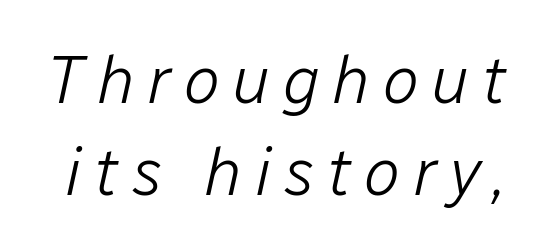
{"italic": "yes", "lean": "right", "slant_degrees": 12, "bold": "no", "weight": "light", "width": "normal", "stroke_contrast": "low", "x_height": "medium", "monospaced": "no", "underline": "no", "line_spacing": "normal", "line_spacing_ratio": 1.35, "glyph_px": 68}
